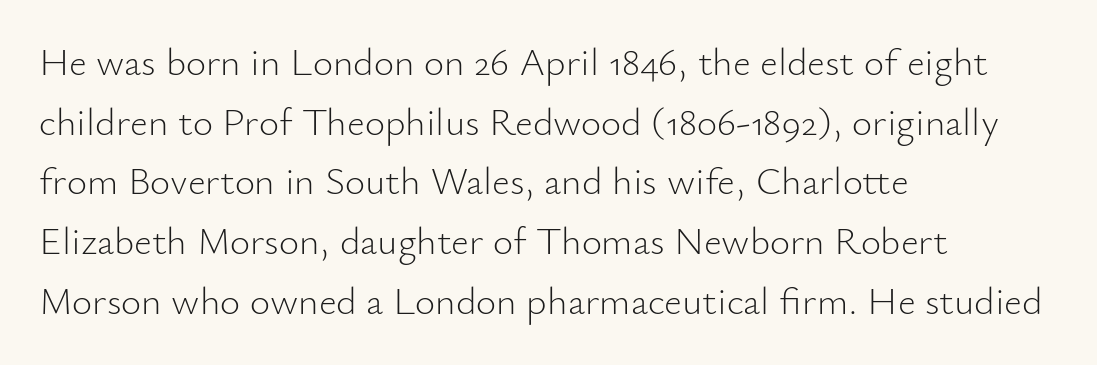
{"serif": "no", "italic": "no", "bold": "no", "weight": "light", "width": "normal", "stroke_contrast": "low", "x_height": "small", "monospaced": "no", "underline": "no", "align": "left", "line_spacing": "normal", "line_spacing_ratio": 1.53, "letter_spacing": "normal", "letter_spacing_em": 0.0, "glyph_px": 39}
